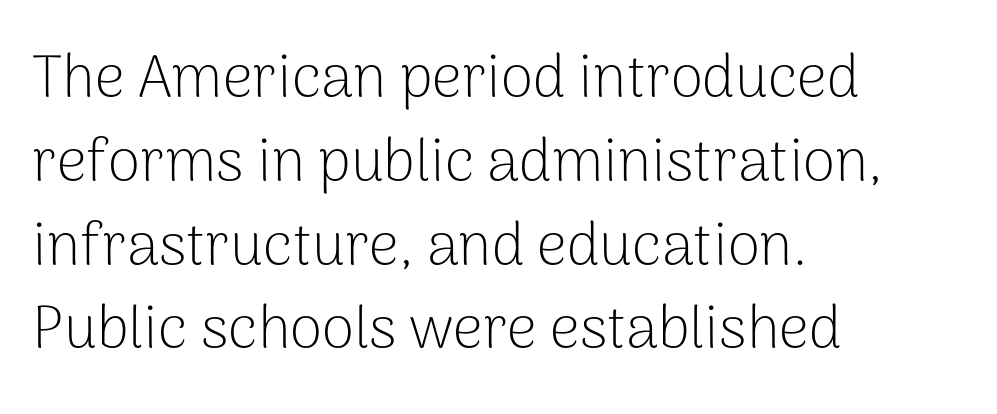
Q: Is the text bold? A: No.
Q: Is the text italic (slanted)? A: No, it is upright.
Q: Is the typeface a serif or a sans-serif typeface? A: Sans-serif.
Q: Is the text underlined? A: No.
Q: How is the paragraph aligned? A: Left-aligned.
Q: Is the spacing between letters normal or unusually wide? A: Normal.
Q: Is the spacing between lines tight, normal or loose? A: Normal.
Q: Width (condensed, normal, or wide)? A: Normal.
Q: Stroke contrast? A: Low.
Q: x-height? A: Medium.
Q: Monospaced? A: No.
